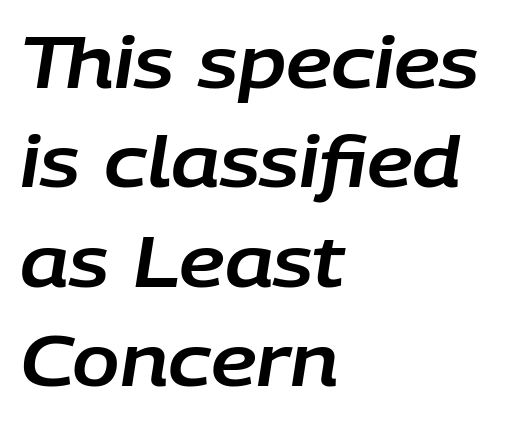
{"italic": "yes", "lean": "right", "slant_degrees": 9, "width": "normal", "stroke_contrast": "low", "x_height": "large", "monospaced": "no", "underline": "no", "align": "left", "line_spacing": "normal", "line_spacing_ratio": 1.42, "letter_spacing": "normal", "letter_spacing_em": 0.0, "glyph_px": 70}
